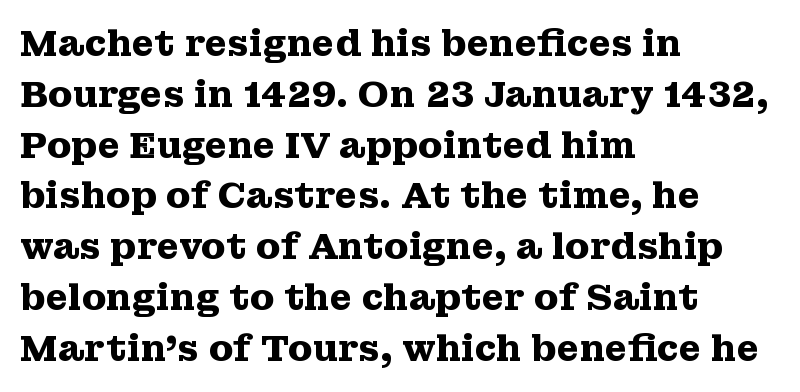
Q: Is the text bold? A: Yes.
Q: Is the text italic (slanted)? A: No, it is upright.
Q: Is the typeface a serif or a sans-serif typeface? A: Serif.
Q: Is the text underlined? A: No.
Q: How is the paragraph aligned? A: Left-aligned.
Q: Is the spacing between letters normal or unusually wide? A: Normal.
Q: Is the spacing between lines tight, normal or loose? A: Normal.
Q: Width (condensed, normal, or wide)? A: Wide.
Q: Stroke contrast? A: Medium.
Q: x-height? A: Medium.
Q: Monospaced? A: No.
